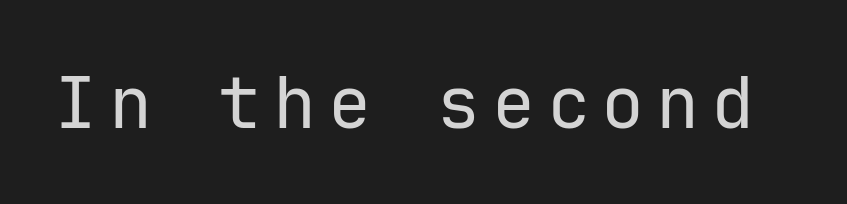
The image shows 72 px regular-weight sans-serif type, upright; set not underlined; low stroke contrast and a medium x-height.
